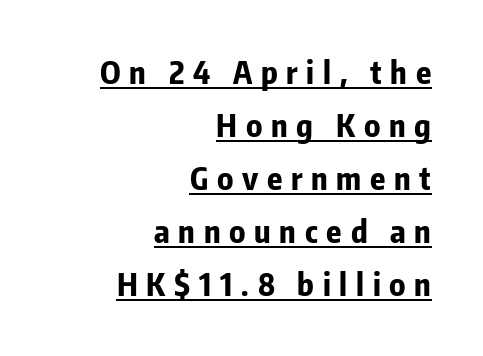
The image shows 31 px bold, condensed sans-serif type, upright; set right-aligned, line spacing 1.71x, unusually wide letter spacing (+0.28 em), underlined; low stroke contrast and a medium x-height.
